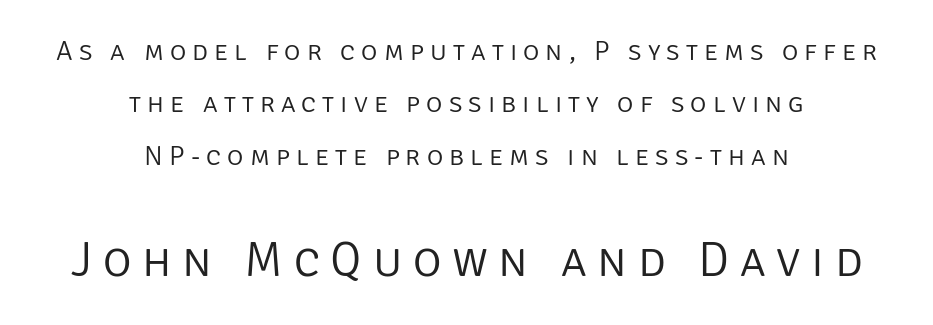
The image shows 49 px light sans-serif type, upright; set centered, line spacing 1.87x, unusually wide letter spacing (+0.22 em), not underlined; the second (bottom) block is 1.75x larger; low stroke contrast and a large x-height.
